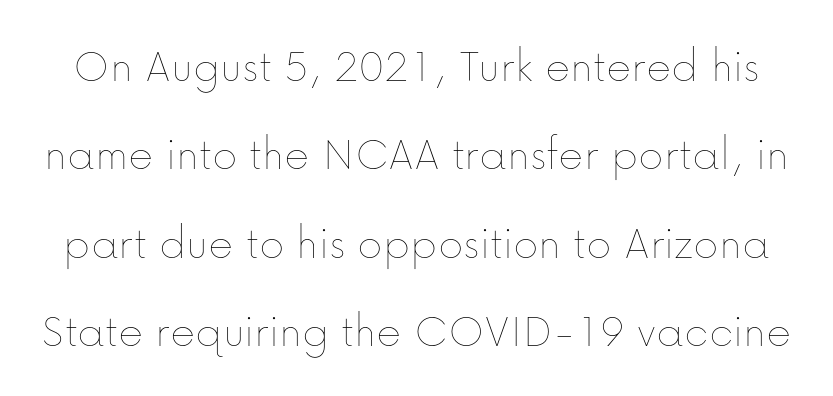
Q: Is the text bold? A: No.
Q: Is the text italic (slanted)? A: No, it is upright.
Q: Is the text underlined? A: No.
Q: Is the spacing between letters normal or unusually wide? A: Normal.
Q: Width (condensed, normal, or wide)? A: Normal.
Q: Stroke contrast? A: Low.
Q: x-height? A: Medium.
Q: Monospaced? A: No.
